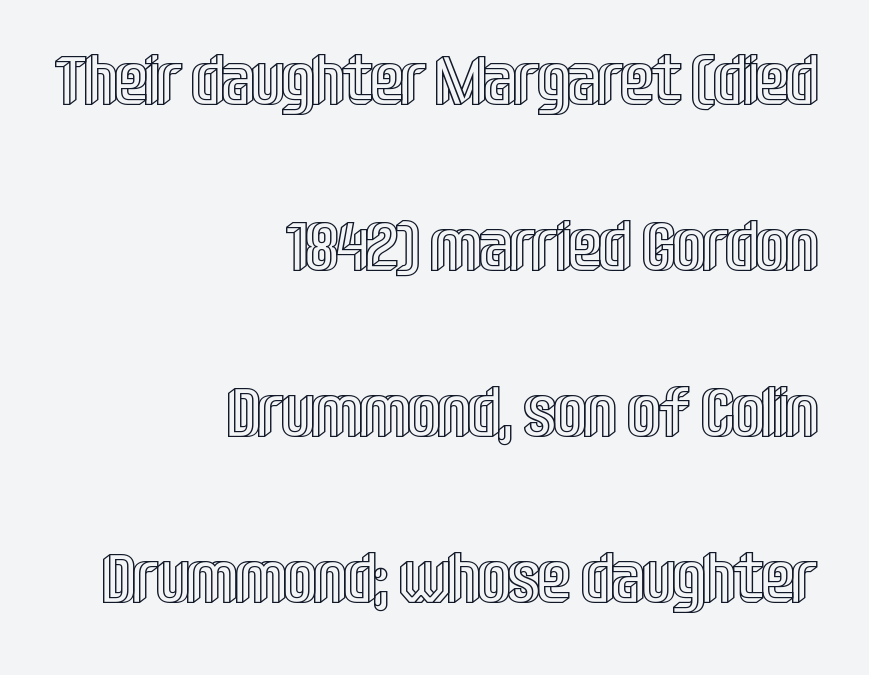
The line-height multiplier appears high, well above default. Plain, unruled lines of type. In terms of letterspacing, this is plain default setting. In CSS terms this would be text-align: right. Vertical strokes here are truly vertical.
